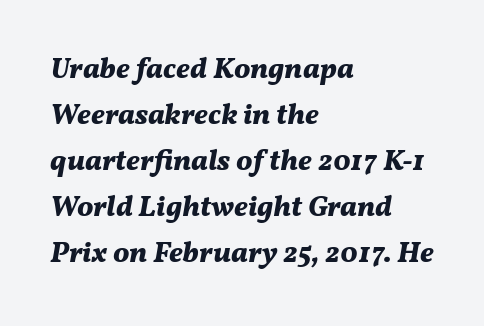
Q: Is the text bold? A: Yes.
Q: Is the text italic (slanted)? A: Yes, it leans right by about 11 degrees.
Q: Is the text underlined? A: No.
Q: How is the paragraph aligned? A: Left-aligned.
Q: Is the spacing between letters normal or unusually wide? A: Normal.
Q: Is the spacing between lines tight, normal or loose? A: Normal.
Q: Width (condensed, normal, or wide)? A: Normal.
Q: Stroke contrast? A: Medium.
Q: x-height? A: Medium.
Q: Monospaced? A: No.
